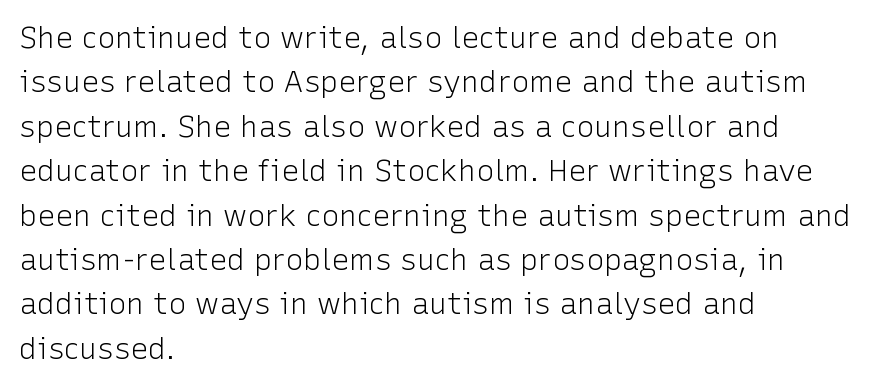
Q: Is the text bold? A: No.
Q: Is the text italic (slanted)? A: No, it is upright.
Q: Is the typeface a serif or a sans-serif typeface? A: Sans-serif.
Q: Is the text underlined? A: No.
Q: How is the paragraph aligned? A: Left-aligned.
Q: Is the spacing between letters normal or unusually wide? A: Normal.
Q: Is the spacing between lines tight, normal or loose? A: Normal.
Q: Width (condensed, normal, or wide)? A: Normal.
Q: Stroke contrast? A: Low.
Q: x-height? A: Medium.
Q: Monospaced? A: No.
